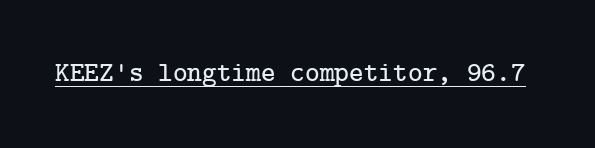
Q: Is the text italic (slanted)? A: No, it is upright.
Q: Is the typeface a serif or a sans-serif typeface? A: Serif.
Q: Is the text underlined? A: Yes.
Q: Is the spacing between letters normal or unusually wide? A: Normal.
Q: Width (condensed, normal, or wide)? A: Normal.
Q: Stroke contrast? A: Low.
Q: x-height? A: Medium.
